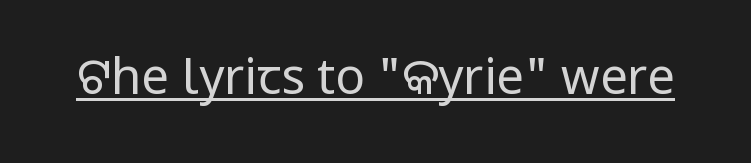
Regarding serifs, this sample does without them. Style check: upright. Is the type heavy? It reads as light-to-regular instead. Note the varied advance widths — an 'i' is clearly narrower than an 'm'. The sample's only ornament is a line tracing under the words.
